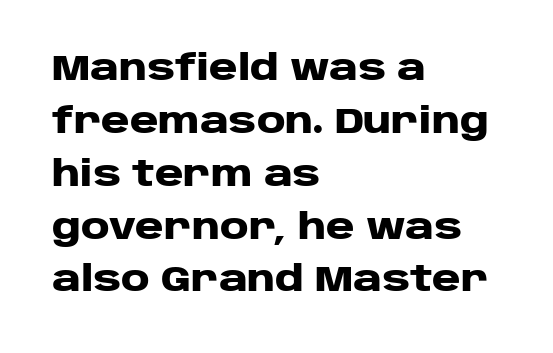
{"serif": "no", "italic": "no", "bold": "yes", "weight": "heavy", "width": "wide", "stroke_contrast": "low", "x_height": "large", "monospaced": "no", "underline": "no", "align": "left", "line_spacing": "normal", "line_spacing_ratio": 1.51, "letter_spacing": "normal", "letter_spacing_em": 0.0, "glyph_px": 35}
